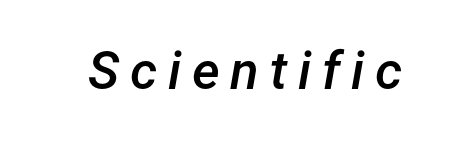
Q: Is the text bold? A: Semi-bold.
Q: Is the text italic (slanted)? A: Yes, it leans right by about 12 degrees.
Q: Is the text underlined? A: No.
Q: Is the spacing between letters normal or unusually wide? A: Unusually wide.
Q: Width (condensed, normal, or wide)? A: Normal.
Q: Stroke contrast? A: Low.
Q: x-height? A: Medium.
Q: Monospaced? A: No.
